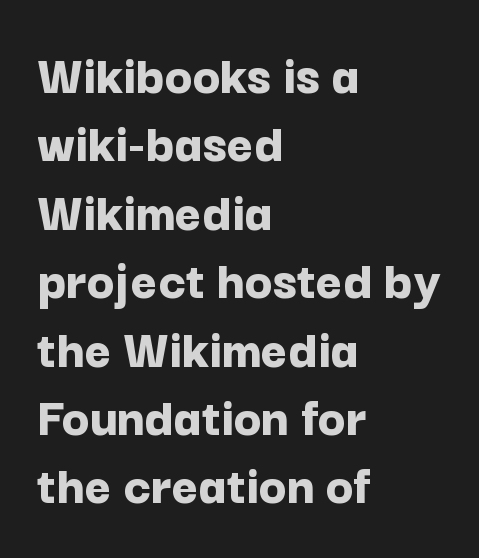
A typesetter would call this proportional, since set widths differ per character. A classic flush-left, rag-right setting is used for this passage. The letters are bold, with thick, heavy strokes. Does the lettering tilt? It doesn't — this is upright. Note: no serifs on the glyphs.
